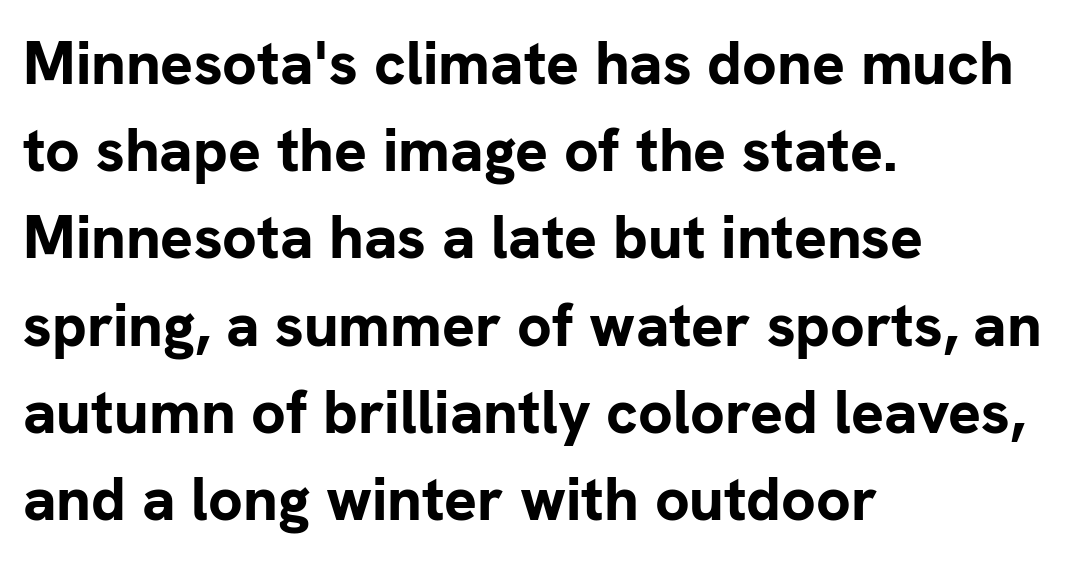
The image shows 61 px bold sans-serif type, upright; set left-aligned, normal line spacing (1.43x), normal letter spacing, not underlined; low stroke contrast and a medium x-height.
